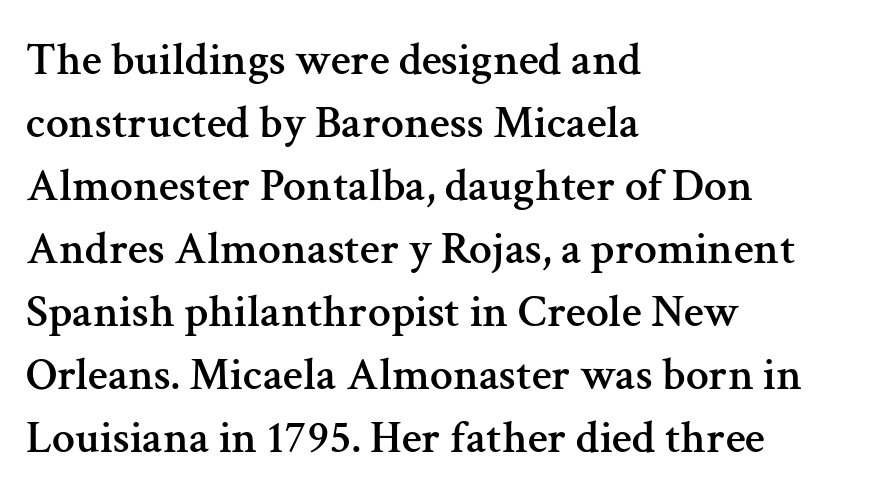
{"serif": "yes", "italic": "no", "width": "normal", "stroke_contrast": "medium", "x_height": "medium", "monospaced": "no", "underline": "no", "align": "left", "line_spacing": "normal", "line_spacing_ratio": 1.37, "letter_spacing": "normal", "letter_spacing_em": 0.0, "glyph_px": 46}
